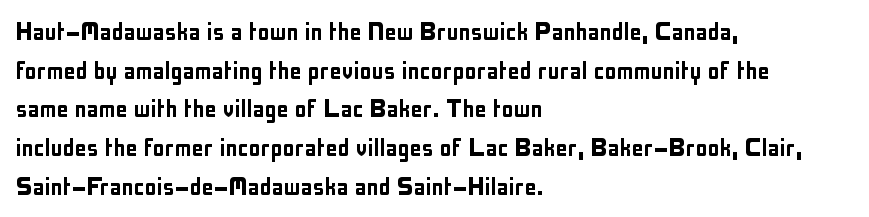
The image shows 30 px condensed sans-serif type, upright; set left-aligned, normal line spacing (1.29x), normal letter spacing, not underlined; low stroke contrast and a medium x-height.
